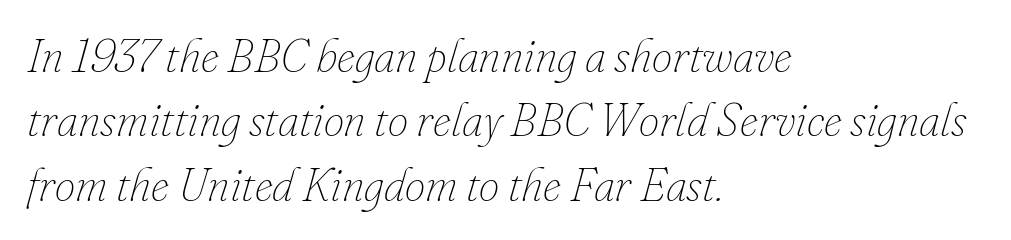
Q: Is the text bold? A: No.
Q: Is the text italic (slanted)? A: Yes, it leans right by about 16 degrees.
Q: Is the text underlined? A: No.
Q: How is the paragraph aligned? A: Left-aligned.
Q: Is the spacing between letters normal or unusually wide? A: Normal.
Q: Is the spacing between lines tight, normal or loose? A: Normal.
Q: Width (condensed, normal, or wide)? A: Normal.
Q: Stroke contrast? A: Low.
Q: x-height? A: Small.
Q: Monospaced? A: No.
